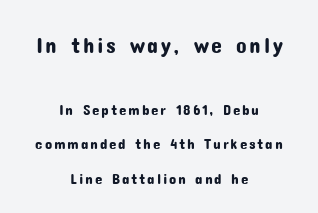
{"italic": "no", "underline": "no", "align": "center", "line_spacing": "loose", "line_spacing_ratio": 2.32, "larger_block": "first", "size_ratio": 1.47, "glyph_px": 22}
